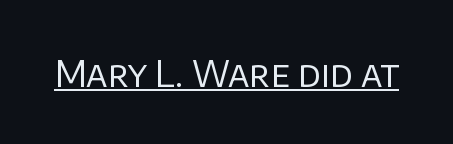
Ordinary non-slanted type is in use. Beneath each row of characters lies a ruled line. Is the stroke heavy? The answer is a plain regular-or-lighter. You could not count columns in this text — the font is proportionally spaced.
